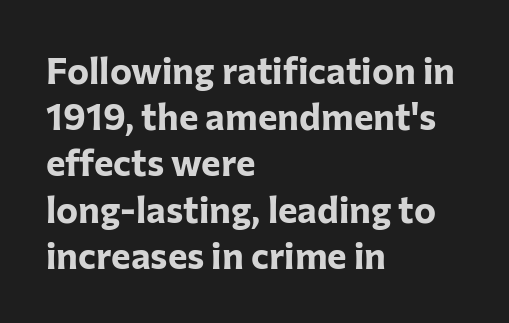
{"serif": "no", "italic": "no", "bold": "yes", "weight": "bold", "width": "normal", "stroke_contrast": "low", "x_height": "medium", "monospaced": "no", "underline": "no", "align": "left", "line_spacing": "normal", "line_spacing_ratio": 1.25, "letter_spacing": "normal", "letter_spacing_em": 0.0, "glyph_px": 37}
